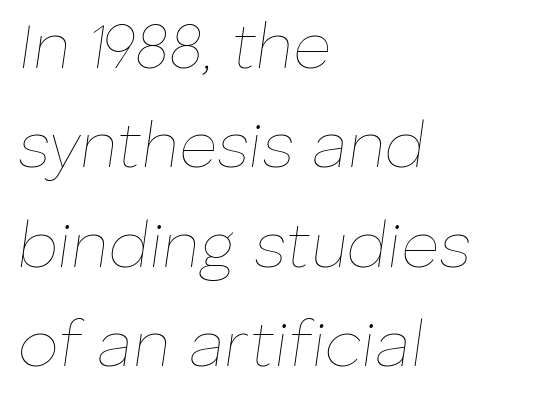
{"italic": "yes", "lean": "right", "slant_degrees": 8, "bold": "no", "weight": "thin", "width": "normal", "stroke_contrast": "low", "x_height": "medium", "monospaced": "no", "underline": "no", "align": "left", "line_spacing": "normal", "line_spacing_ratio": 1.53, "letter_spacing": "normal", "letter_spacing_em": 0.0, "glyph_px": 65}
